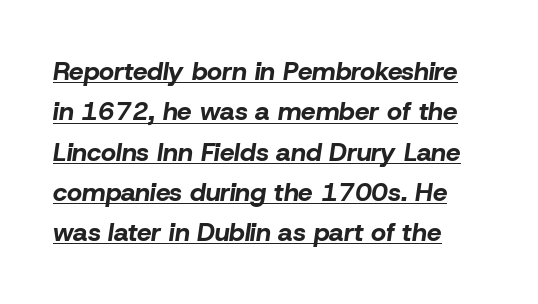
{"italic": "yes", "lean": "right", "slant_degrees": 8, "bold": "yes", "underline": "yes", "align": "left", "line_spacing": "normal", "line_spacing_ratio": 1.55, "letter_spacing": "normal", "letter_spacing_em": 0.0, "glyph_px": 26}
